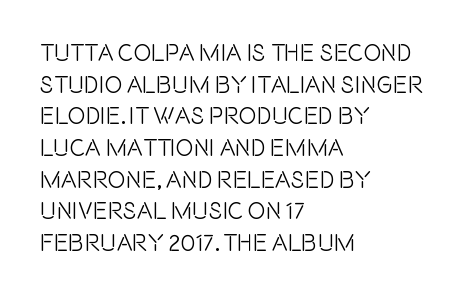
The image shows 24 px text type, upright; set left-aligned, normal line spacing (1.32x), normal letter spacing, not underlined.
